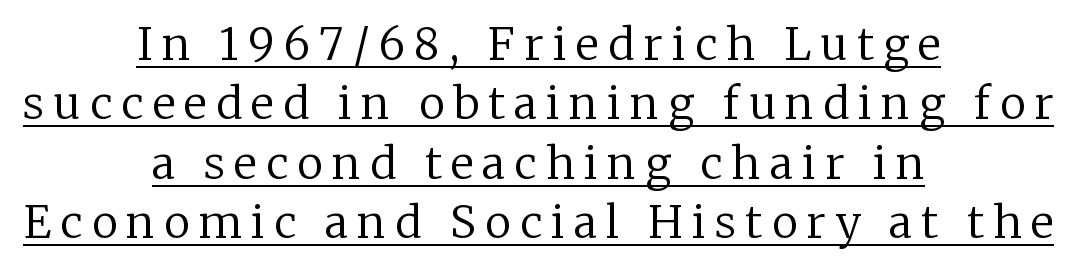
{"serif": "yes", "italic": "no", "bold": "no", "weight": "regular", "width": "normal", "stroke_contrast": "low", "x_height": "medium", "monospaced": "no", "underline": "yes", "align": "center", "line_spacing": "normal", "line_spacing_ratio": 1.35, "letter_spacing": "wide", "letter_spacing_em": 0.21, "glyph_px": 44}
